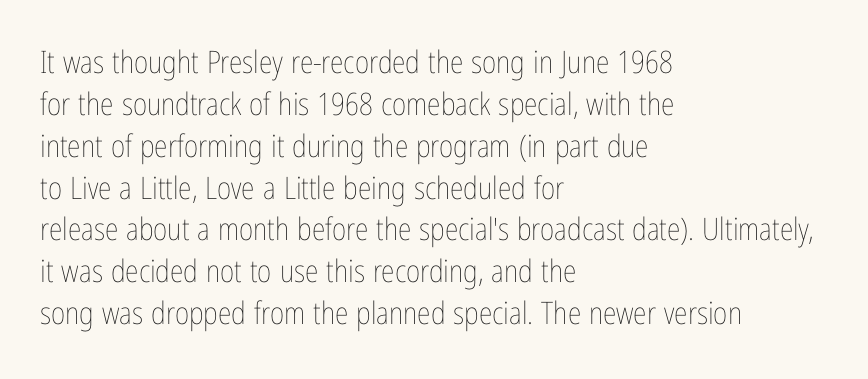
Line beginnings align vertically; line endings do not. Unlike italic type, these characters show no tilt at all. A clean baseline with only descenders dipping below it. The gaps between neighbouring characters are ordinary and unremarkable.
